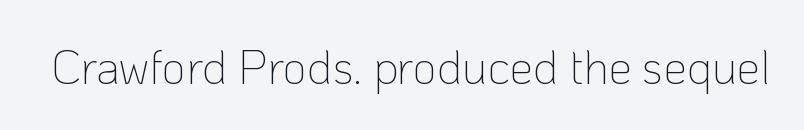
Q: Is the text bold? A: No.
Q: Is the text italic (slanted)? A: No, it is upright.
Q: Is the typeface a serif or a sans-serif typeface? A: Sans-serif.
Q: Is the text underlined? A: No.
Q: Is the spacing between letters normal or unusually wide? A: Normal.
Q: Width (condensed, normal, or wide)? A: Normal.
Q: Stroke contrast? A: Low.
Q: x-height? A: Medium.
Q: Monospaced? A: No.
